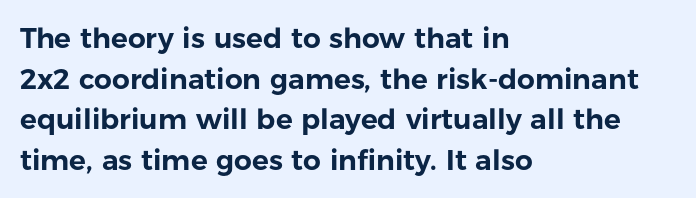
The image shows 28 px sans-serif type, upright; set left-aligned, normal line spacing (1.45x), normal letter spacing, not underlined; low stroke contrast and a medium x-height.
